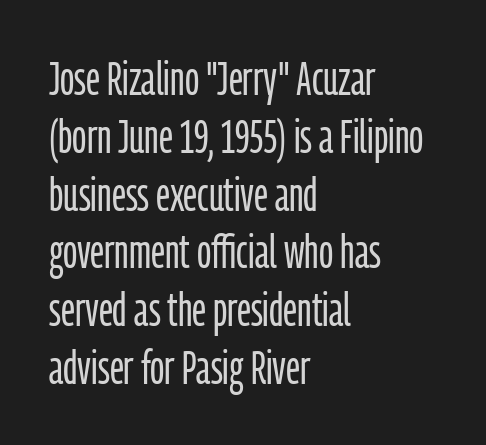
{"serif": "no", "italic": "no", "bold": "no", "weight": "light", "width": "condensed", "stroke_contrast": "low", "x_height": "medium", "monospaced": "no", "underline": "no", "align": "left", "line_spacing_ratio": 1.23, "letter_spacing": "normal", "letter_spacing_em": 0.0, "glyph_px": 47}
